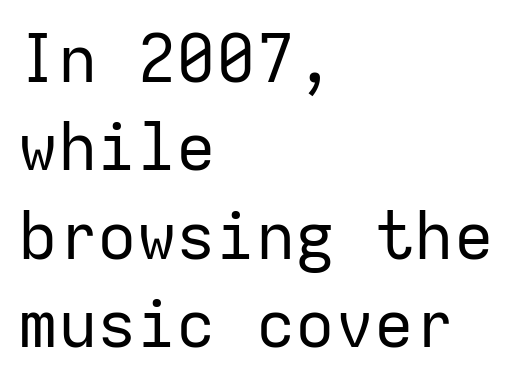
Q: Is the text bold? A: No.
Q: Is the text italic (slanted)? A: No, it is upright.
Q: Is the typeface a serif or a sans-serif typeface? A: Sans-serif.
Q: Is the text underlined? A: No.
Q: How is the paragraph aligned? A: Left-aligned.
Q: Is the spacing between letters normal or unusually wide? A: Normal.
Q: Is the spacing between lines tight, normal or loose? A: Normal.
Q: Width (condensed, normal, or wide)? A: Normal.
Q: Stroke contrast? A: Low.
Q: x-height? A: Medium.
Q: Monospaced? A: Yes.
